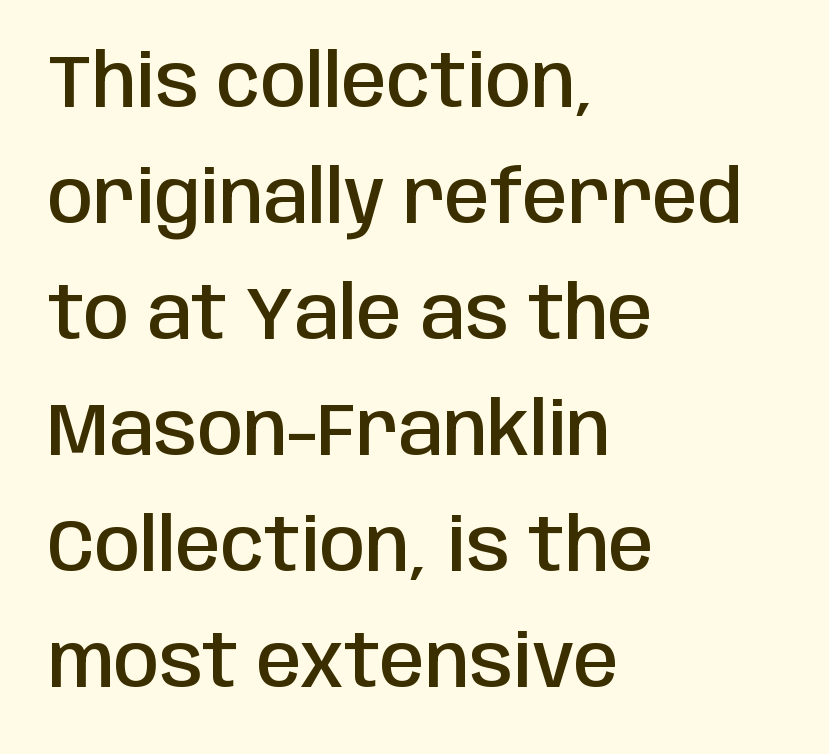
The image shows 73 px semibold, condensed sans-serif type, upright; set left-aligned, normal line spacing (1.59x), normal letter spacing, not underlined; low stroke contrast and a large x-height.
